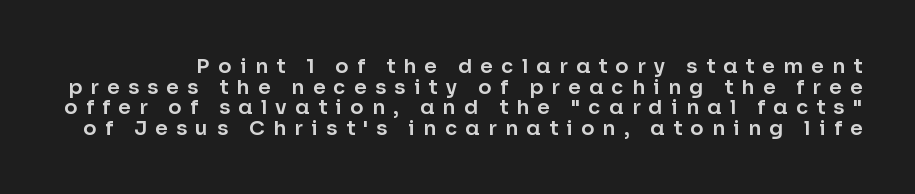
Students, observe: this is what under-led, compact text looks like. The passage shown is not underscored anywhere. Vertical strokes here are truly vertical. This rendering widens character spacing well past its baseline value.
